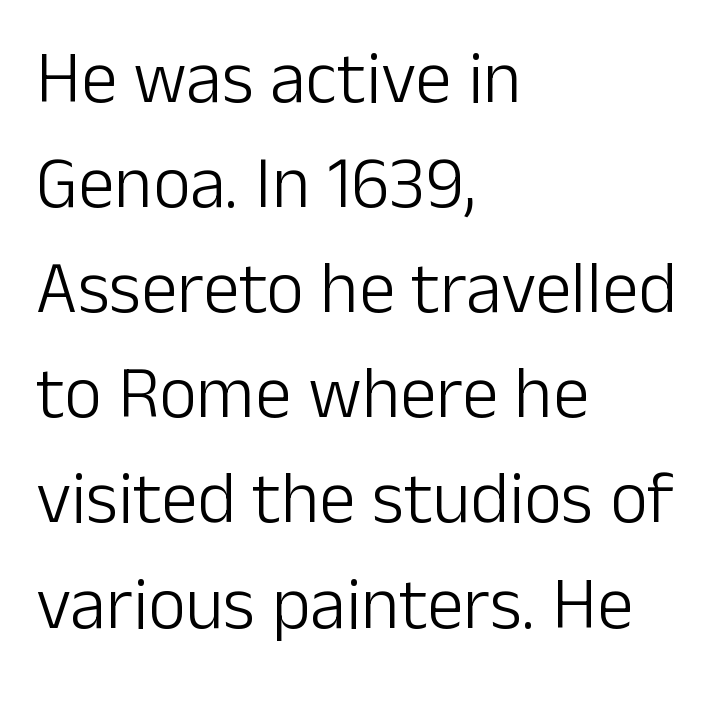
{"serif": "no", "italic": "no", "bold": "no", "weight": "light", "width": "normal", "stroke_contrast": "low", "x_height": "medium", "monospaced": "no", "underline": "no", "align": "left", "line_spacing": "normal", "line_spacing_ratio": 1.44, "letter_spacing": "normal", "letter_spacing_em": 0.0, "glyph_px": 73}
